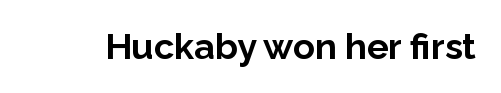
The image shows 36 px bold sans-serif type, upright; set normal letter spacing, not underlined; low stroke contrast and a medium x-height.
